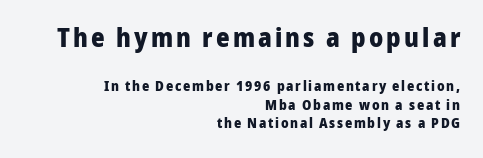
Leading matches the norm, producing a regular column. This rendering features lettering with no underline. The paragraph has a hard right edge and a soft left edge. Emphasis by weight is at full strength: bold.
